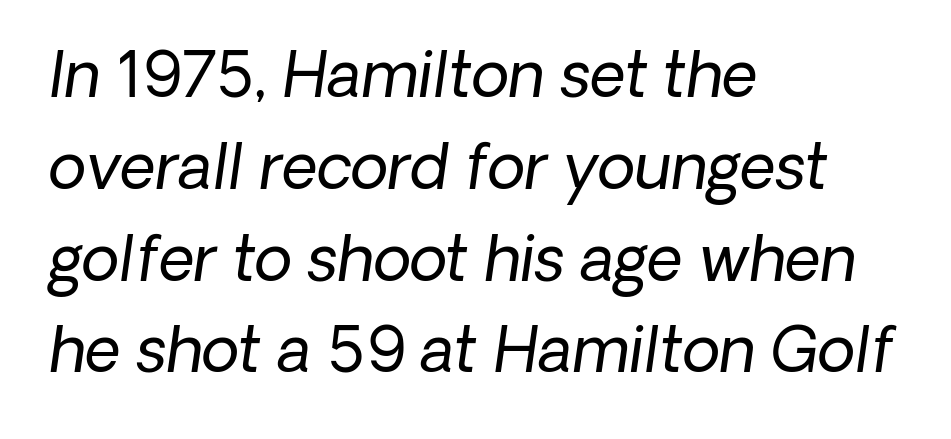
The image shows 62 px regular-weight sans-serif type; set left-aligned, normal line spacing (1.48x), normal letter spacing, not underlined; low stroke contrast and a medium x-height.
